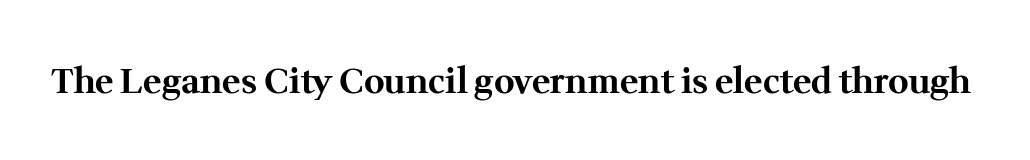
Q: Is the text bold? A: Yes.
Q: Is the text italic (slanted)? A: No, it is upright.
Q: Is the typeface a serif or a sans-serif typeface? A: Serif.
Q: Is the text underlined? A: No.
Q: Is the spacing between letters normal or unusually wide? A: Normal.
Q: Width (condensed, normal, or wide)? A: Normal.
Q: Stroke contrast? A: Medium.
Q: x-height? A: Medium.
Q: Monospaced? A: No.
